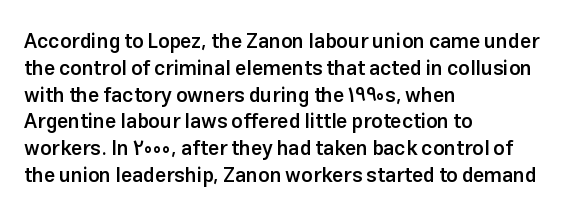
The image shows 20 px text type, upright; set left-aligned, normal line spacing (1.34x), normal letter spacing, not underlined.
